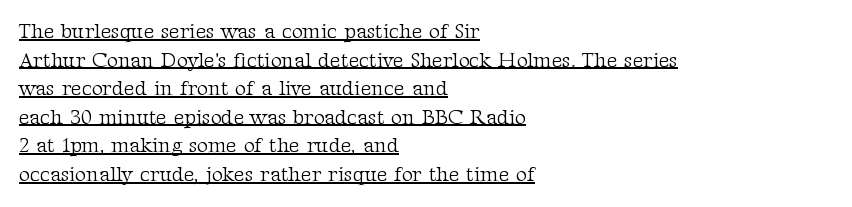
Every word sits above its own underline. A light-to-regular cut is what we see here. Words appear dense and cohesive because spacing is normal. This is the regular roman posture of the typeface.
